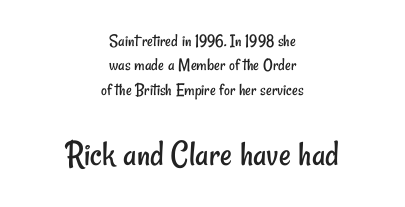
Q: Is the text bold? A: No.
Q: Is the typeface a serif or a sans-serif typeface? A: Sans-serif.
Q: Is the text underlined? A: No.
Q: How is the paragraph aligned? A: Centered.
Q: Is the spacing between letters normal or unusually wide? A: Normal.
Q: Is the spacing between lines tight, normal or loose? A: Normal.
Q: Which block of text is set in a larger size, the first (top) or the second (bottom)? A: The second (bottom) one.
Q: Width (condensed, normal, or wide)? A: Condensed.
Q: Stroke contrast? A: Low.
Q: x-height? A: Small.
Q: Monospaced? A: No.
